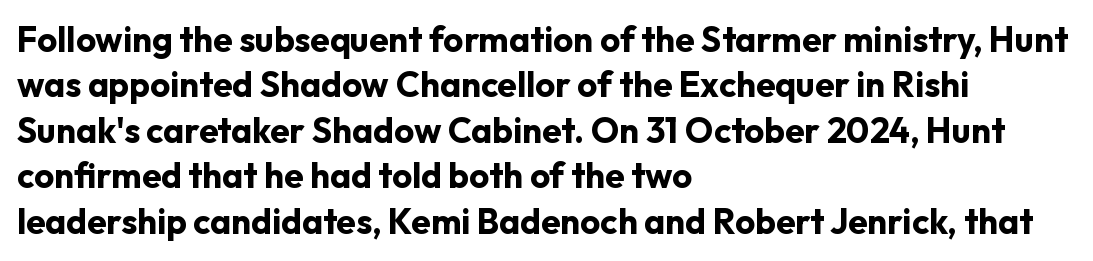
Q: Is the text bold? A: Yes.
Q: Is the text italic (slanted)? A: No, it is upright.
Q: Is the typeface a serif or a sans-serif typeface? A: Sans-serif.
Q: Is the text underlined? A: No.
Q: How is the paragraph aligned? A: Left-aligned.
Q: Is the spacing between letters normal or unusually wide? A: Normal.
Q: Is the spacing between lines tight, normal or loose? A: Normal.
Q: Width (condensed, normal, or wide)? A: Normal.
Q: Stroke contrast? A: Low.
Q: x-height? A: Medium.
Q: Monospaced? A: No.
